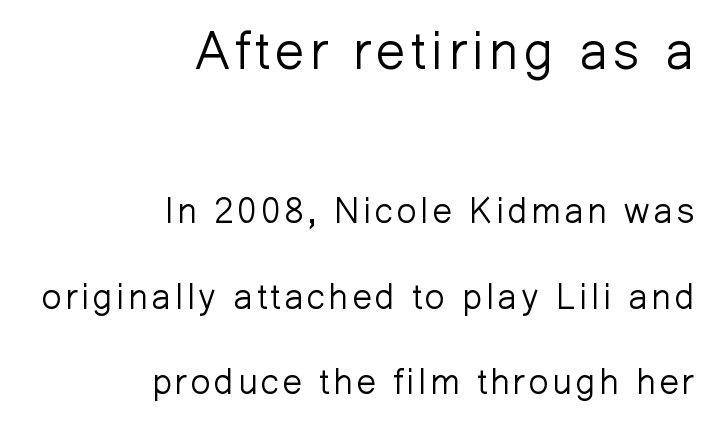
{"serif": "no", "italic": "no", "bold": "no", "weight": "light", "width": "normal", "stroke_contrast": "low", "x_height": "medium", "monospaced": "no", "underline": "no", "align": "right", "line_spacing": "loose", "line_spacing_ratio": 2.44, "larger_block": "first", "size_ratio": 1.49, "glyph_px": 52}
